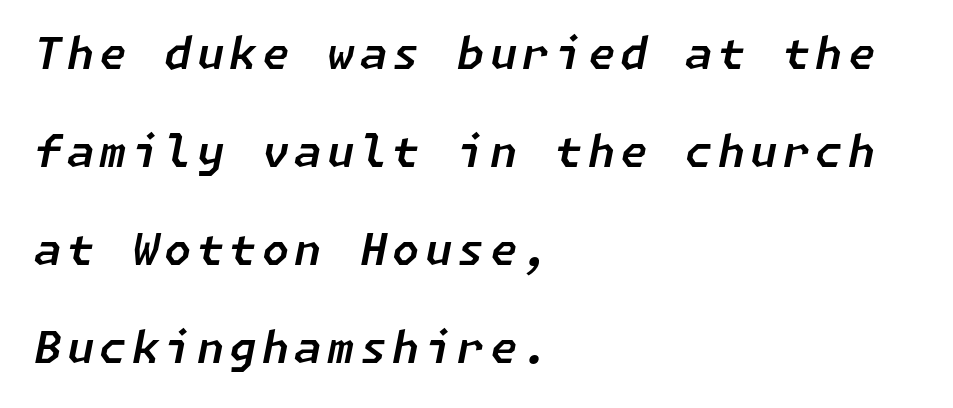
Widely set lines give the paragraph a tall, airy silhouette. One-word summary of the alignment: left. The string is rendered with underlining switched off. The face used here has a pronounced slope to its letters.
